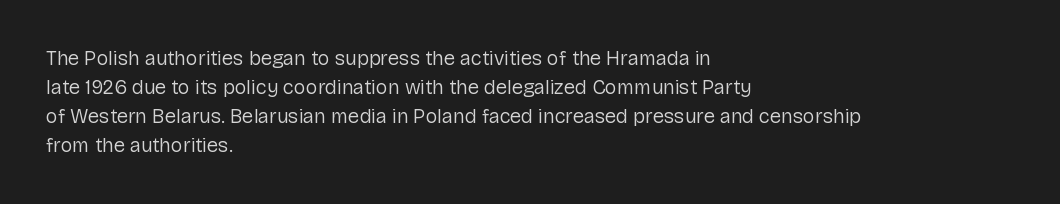
Beneath every word, the page is bare. Stems here are at most as thick as an everyday book face. When letters stand straight like this, we call the style roman or upright. This rendering leaves character spacing at its baseline value. The rendering uses a moderate line-height, typical for paragraphs.
